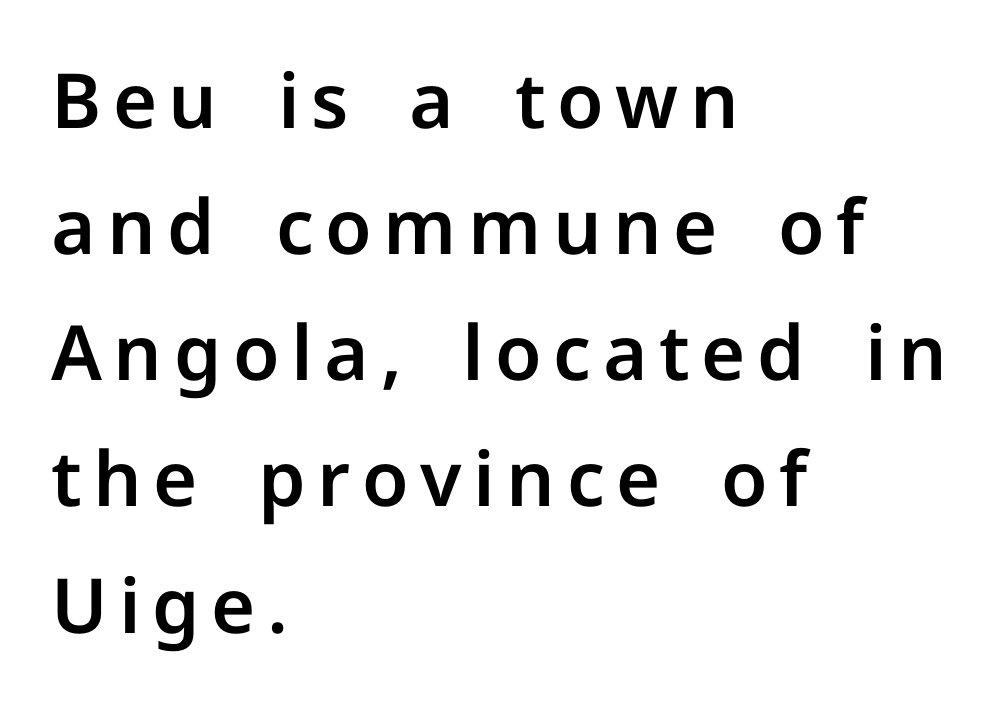
{"serif": "no", "italic": "no", "width": "normal", "stroke_contrast": "low", "x_height": "medium", "monospaced": "no", "underline": "no", "align": "left", "line_spacing": "normal", "line_spacing_ratio": 1.66, "glyph_px": 76}
